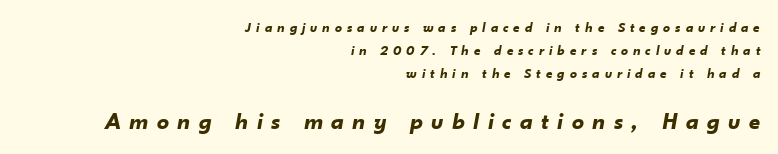
Q: Is the text bold? A: Yes.
Q: Is the text italic (slanted)? A: Yes, it leans right by about 10 degrees.
Q: Is the text underlined? A: No.
Q: How is the paragraph aligned? A: Right-aligned.
Q: Is the spacing between letters normal or unusually wide? A: Unusually wide.
Q: Is the spacing between lines tight, normal or loose? A: Normal.
Q: Which block of text is set in a larger size, the first (top) or the second (bottom)? A: The second (bottom) one.
